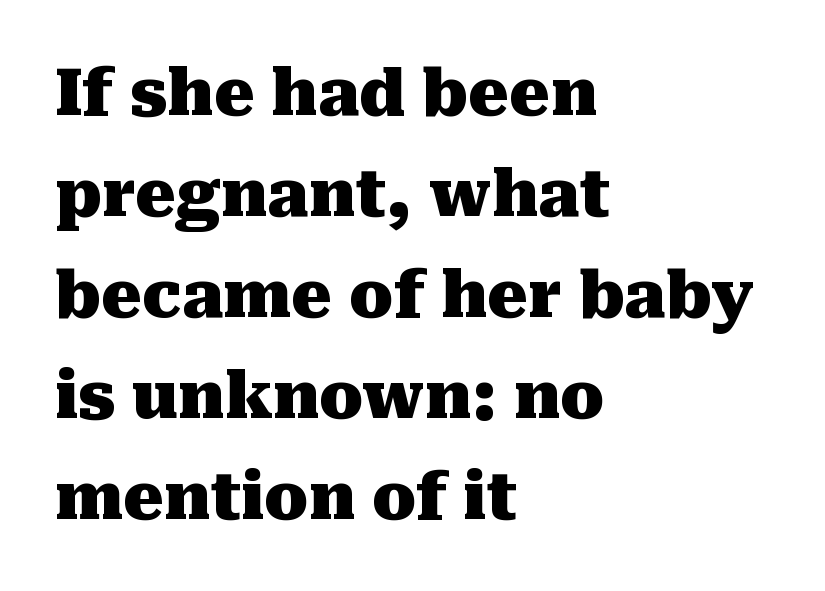
{"serif": "yes", "italic": "no", "bold": "yes", "weight": "heavy", "width": "normal", "stroke_contrast": "medium", "x_height": "medium", "monospaced": "no", "underline": "no", "align": "left", "line_spacing": "normal", "line_spacing_ratio": 1.58, "letter_spacing": "normal", "letter_spacing_em": 0.0, "glyph_px": 64}
